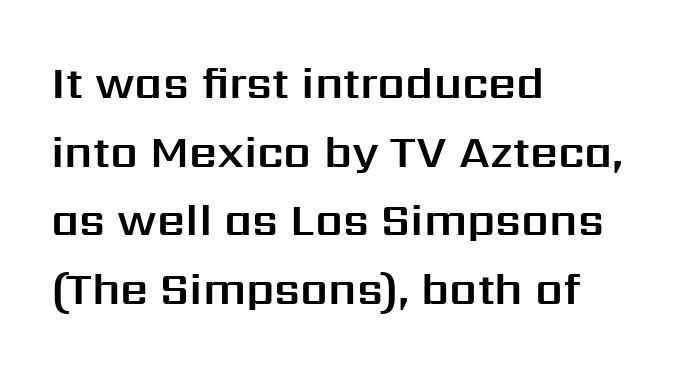
Notice how the stems are strictly vertical — no italics here. You could call the tracking neutral — neither tight nor loose. Just letters on the line, the space beneath them empty. This sample has the flowing, uneven cadence of proportional lettering. The designer left line spacing at the default.
